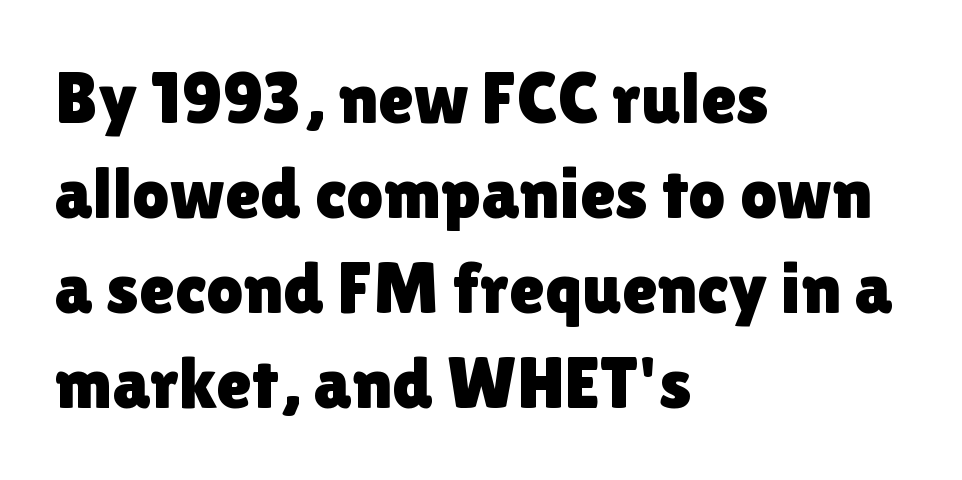
Note: no serifs on the glyphs. The gaps between neighbouring characters are ordinary and unremarkable. Compared with a centered layout, this one pins lines to the left instead. In terms of leading, this rendering sits right in the middle. Spacing verdict: proportional, widths tailored to each character. Does the lettering tilt? It doesn't — this is upright.
